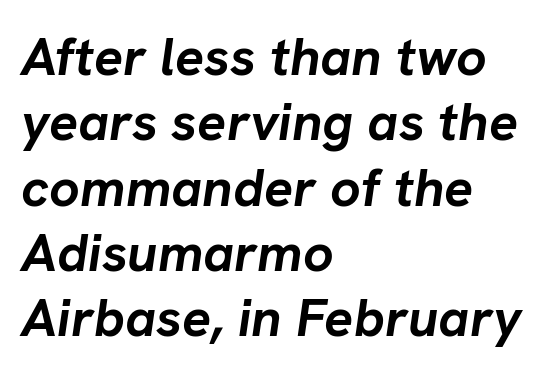
Observe the ordinary spacing: letters are neighbours, not strangers. Characters are canted at an angle relative to the baseline's perpendicular. Each letter keeps its own natural width here, so spacing adapts to shape. In CSS terms this would be text-align: left. The words here are not underlined. Heft: maximum for text — a bold.
